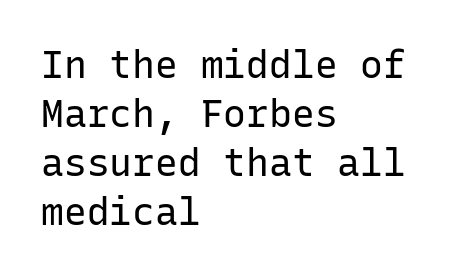
Q: Is the text bold? A: No.
Q: Is the text italic (slanted)? A: No, it is upright.
Q: Is the typeface a serif or a sans-serif typeface? A: Sans-serif.
Q: Is the text underlined? A: No.
Q: How is the paragraph aligned? A: Left-aligned.
Q: Is the spacing between letters normal or unusually wide? A: Normal.
Q: Is the spacing between lines tight, normal or loose? A: Normal.
Q: Width (condensed, normal, or wide)? A: Normal.
Q: Stroke contrast? A: Low.
Q: x-height? A: Medium.
Q: Monospaced? A: Yes.
